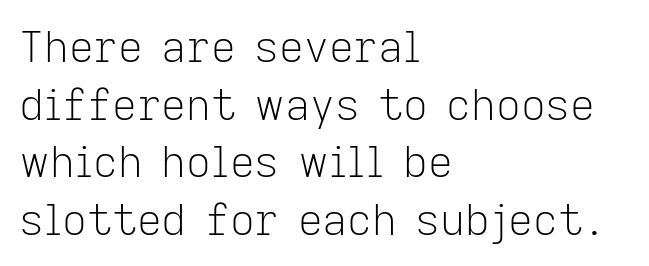
The image shows 43 px light sans-serif type, upright; set left-aligned, normal line spacing (1.34x), normal letter spacing, not underlined; low stroke contrast and a medium x-height.
